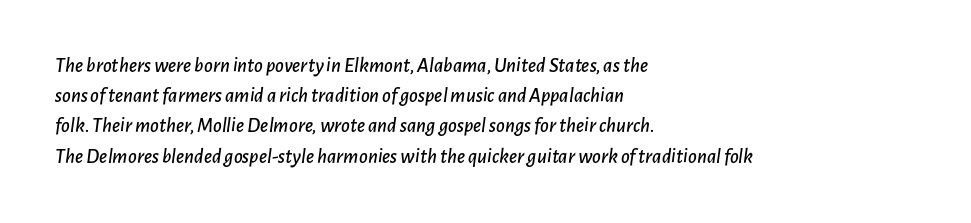
{"italic": "yes", "lean": "right", "slant_degrees": 7, "underline": "no", "align": "left", "line_spacing": "normal", "line_spacing_ratio": 1.44, "letter_spacing": "normal", "letter_spacing_em": 0.0, "glyph_px": 21}
